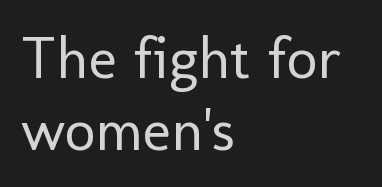
The image shows 60 px regular-weight sans-serif type, upright; set left-aligned, line spacing 1.2x, normal letter spacing, not underlined; low stroke contrast and a medium x-height.
